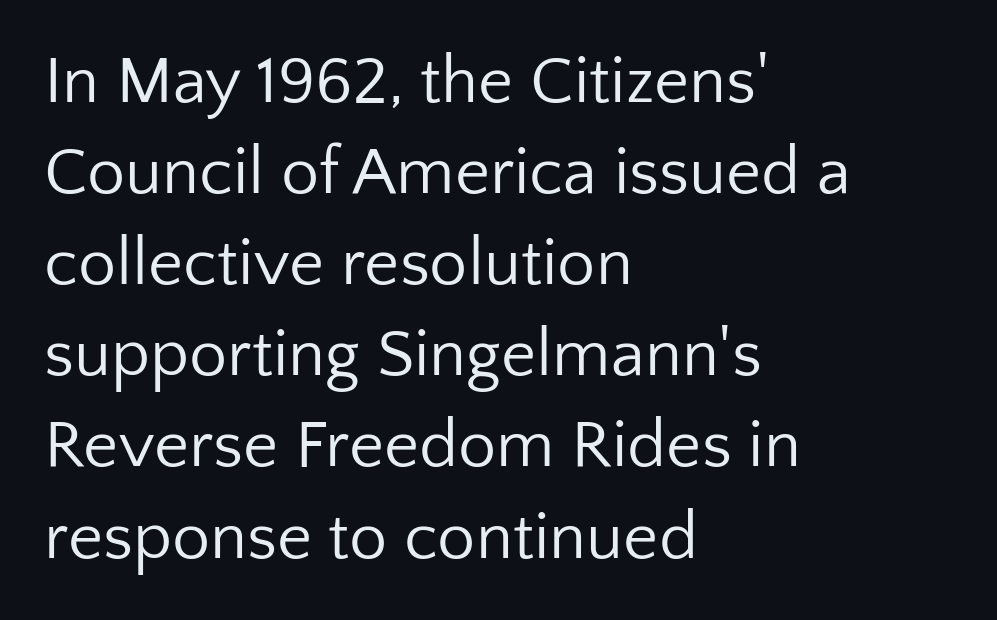
Q: Is the text bold? A: No.
Q: Is the text italic (slanted)? A: No, it is upright.
Q: Is the typeface a serif or a sans-serif typeface? A: Sans-serif.
Q: Is the text underlined? A: No.
Q: How is the paragraph aligned? A: Left-aligned.
Q: Is the spacing between letters normal or unusually wide? A: Normal.
Q: Is the spacing between lines tight, normal or loose? A: Normal.
Q: Width (condensed, normal, or wide)? A: Normal.
Q: Stroke contrast? A: Low.
Q: x-height? A: Medium.
Q: Monospaced? A: No.
